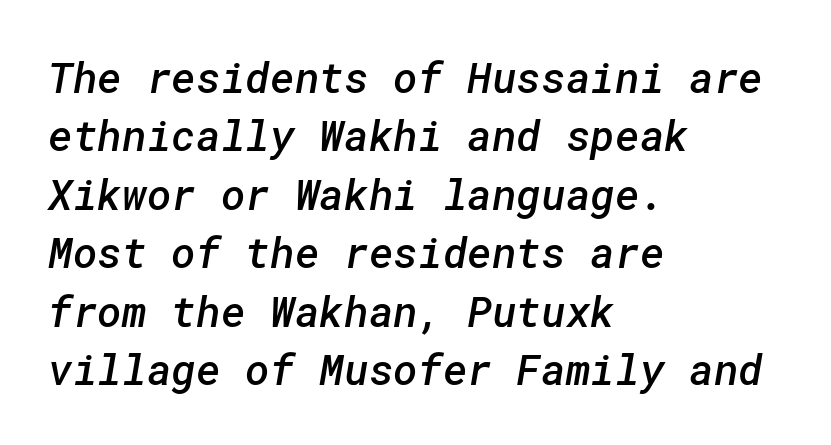
The image shows 42 px semibold sans-serif type; set left-aligned, normal line spacing (1.39x), normal letter spacing, not underlined; low stroke contrast and a medium x-height.
